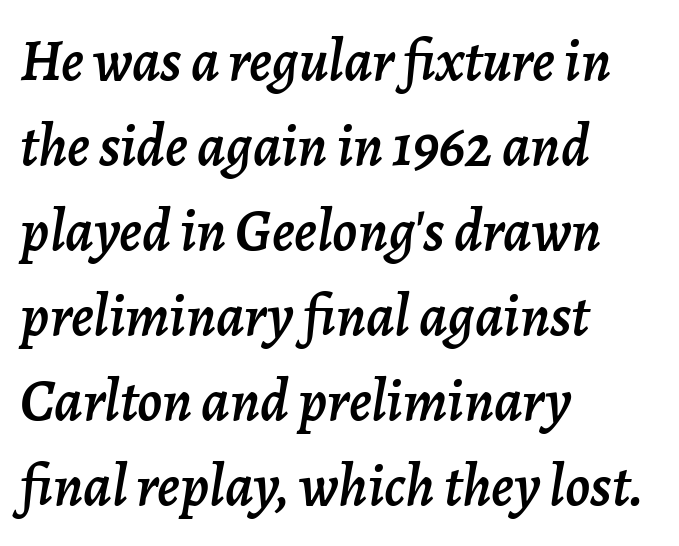
{"italic": "yes", "lean": "right", "slant_degrees": 7, "width": "normal", "stroke_contrast": "low", "x_height": "medium", "monospaced": "no", "underline": "no", "align": "left", "line_spacing": "normal", "line_spacing_ratio": 1.44, "letter_spacing": "normal", "letter_spacing_em": 0.0, "glyph_px": 59}
